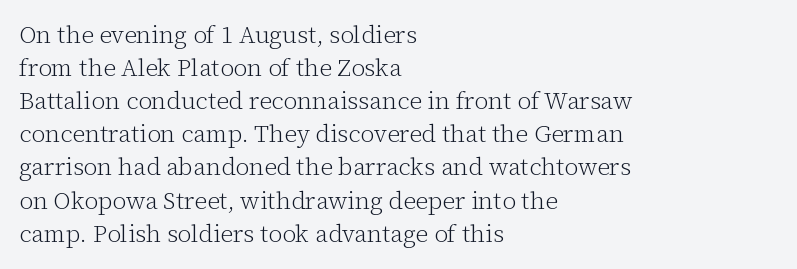
Q: Is the text bold? A: No.
Q: Is the text italic (slanted)? A: No, it is upright.
Q: Is the text underlined? A: No.
Q: How is the paragraph aligned? A: Left-aligned.
Q: Is the spacing between letters normal or unusually wide? A: Normal.
Q: Is the spacing between lines tight, normal or loose? A: Normal.
